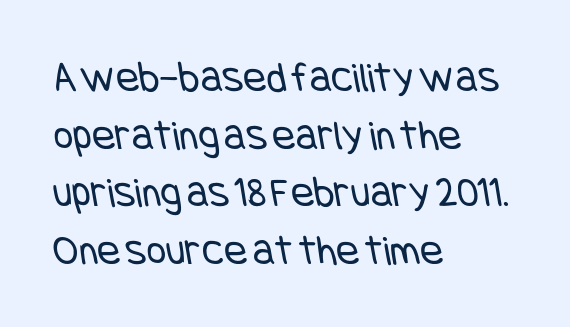
The image shows 43 px regular-weight, condensed sans-serif type; set left-aligned, normal line spacing (1.34x), normal letter spacing, not underlined; low stroke contrast and a large x-height.
